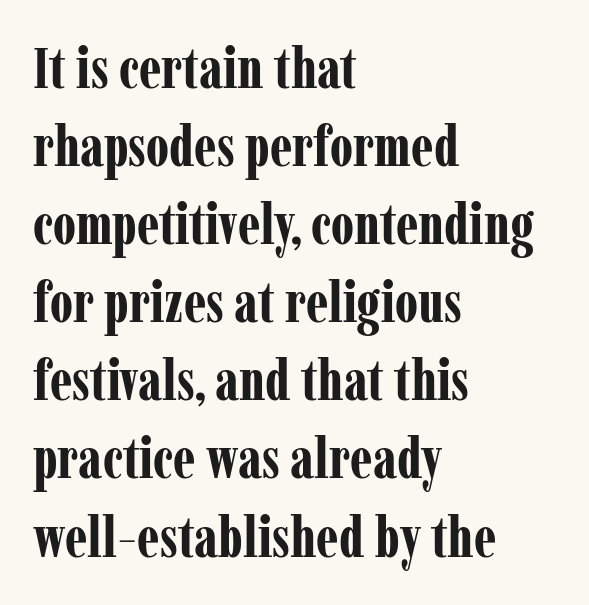
Q: Is the text bold? A: Yes.
Q: Is the text italic (slanted)? A: No, it is upright.
Q: Is the typeface a serif or a sans-serif typeface? A: Serif.
Q: Is the text underlined? A: No.
Q: How is the paragraph aligned? A: Left-aligned.
Q: Is the spacing between letters normal or unusually wide? A: Normal.
Q: Is the spacing between lines tight, normal or loose? A: Normal.
Q: Width (condensed, normal, or wide)? A: Condensed.
Q: Stroke contrast? A: Low.
Q: x-height? A: Medium.
Q: Monospaced? A: No.
